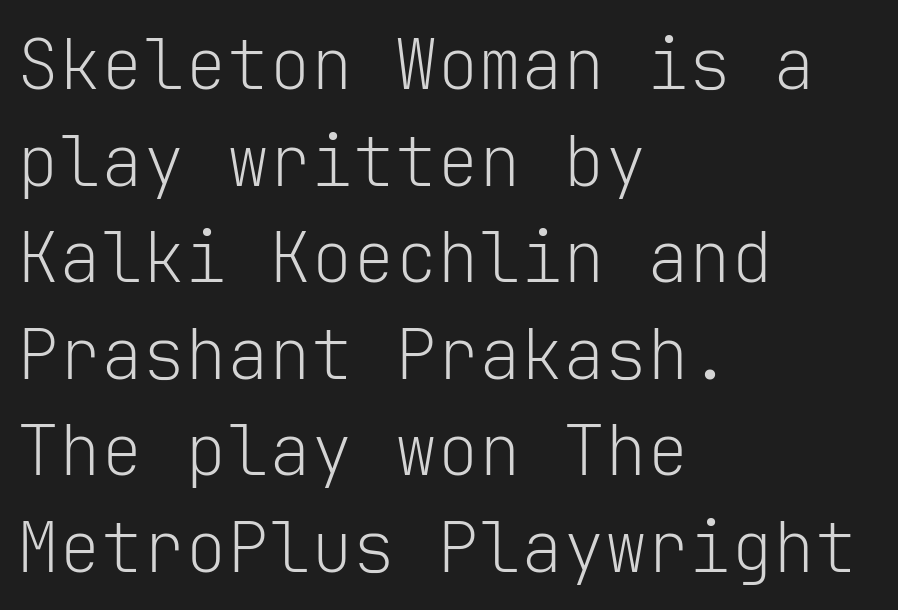
{"serif": "no", "italic": "no", "bold": "no", "weight": "light", "width": "normal", "stroke_contrast": "low", "x_height": "medium", "monospaced": "yes", "underline": "no", "align": "left", "line_spacing": "normal", "line_spacing_ratio": 1.38, "letter_spacing": "normal", "letter_spacing_em": 0.0, "glyph_px": 70}
